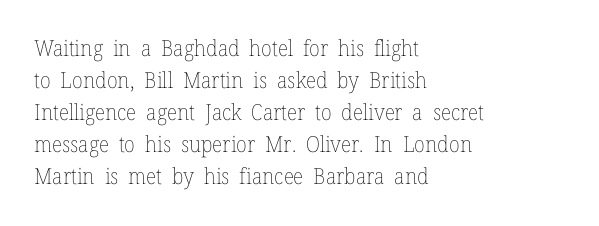
{"italic": "no", "bold": "no", "underline": "no", "align": "left", "line_spacing": "normal", "line_spacing_ratio": 1.46, "letter_spacing": "normal", "letter_spacing_em": 0.0, "glyph_px": 22}
